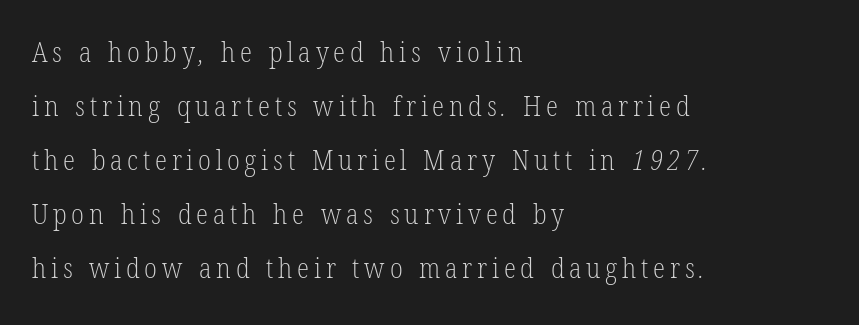
The image shows 28 px light, condensed serif type; set left-aligned, loose line spacing (1.93x), not underlined; low stroke contrast and a medium x-height.
